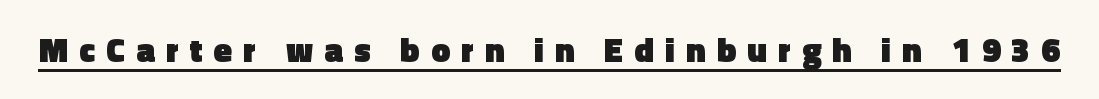
Q: Is the text bold? A: Yes.
Q: Is the text italic (slanted)? A: No, it is upright.
Q: Is the typeface a serif or a sans-serif typeface? A: Sans-serif.
Q: Is the text underlined? A: Yes.
Q: Is the spacing between letters normal or unusually wide? A: Unusually wide.
Q: Width (condensed, normal, or wide)? A: Normal.
Q: x-height? A: Medium.
Q: Monospaced? A: No.
